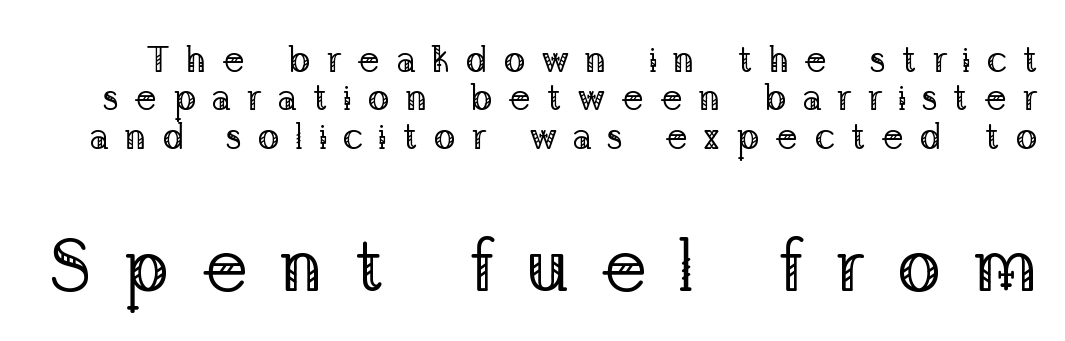
Q: Is the text bold? A: No.
Q: Is the text italic (slanted)? A: No, it is upright.
Q: Is the typeface a serif or a sans-serif typeface? A: Serif.
Q: Is the text underlined? A: No.
Q: Is the spacing between letters normal or unusually wide? A: Unusually wide.
Q: Is the spacing between lines tight, normal or loose? A: Tight.
Q: Which block of text is set in a larger size, the first (top) or the second (bottom)? A: The second (bottom) one.
Q: Width (condensed, normal, or wide)? A: Normal.
Q: Stroke contrast? A: Low.
Q: x-height? A: Medium.
Q: Monospaced? A: No.
